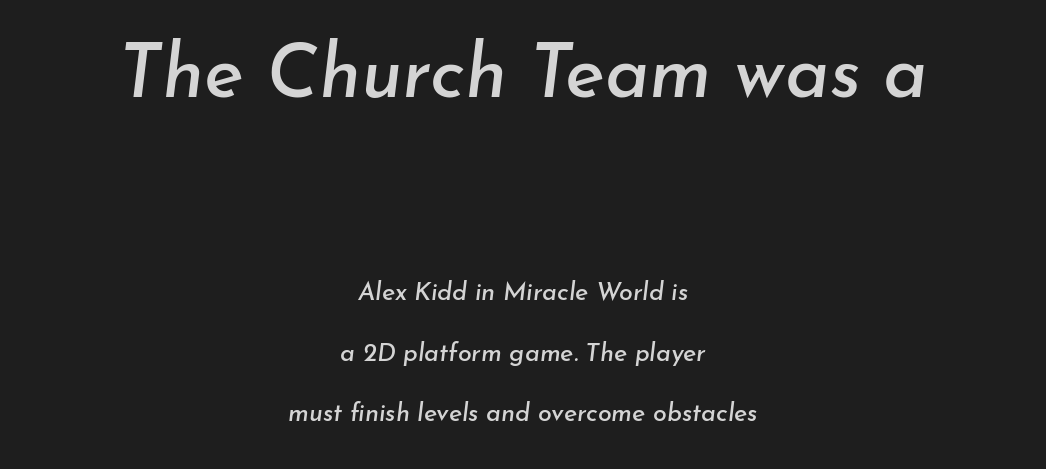
{"italic": "yes", "lean": "right", "slant_degrees": 7, "width": "normal", "stroke_contrast": "low", "x_height": "small", "monospaced": "no", "underline": "no", "align": "center", "line_spacing": "loose", "line_spacing_ratio": 2.42, "letter_spacing": "normal", "letter_spacing_em": 0.0, "larger_block": "first", "size_ratio": 3.0, "glyph_px": 75}
